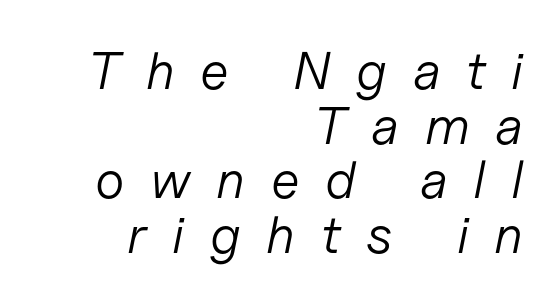
The image shows 53 px light type, italic (leaning right); set right-aligned, tight line spacing (1.03x), unusually wide letter spacing (+0.48 em), not underlined; low stroke contrast and a medium x-height.
